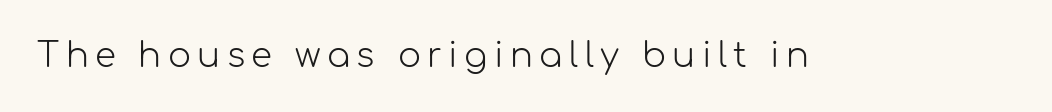
The rendering uses natural spacing where letterforms have individual widths. Nope, no serifs anywhere on these letters. Check under the words: just untouched page. This reads as an unemphasized weight, regular at the heaviest. The lettering stays uniformly vertical, giving the passage a roman look.
